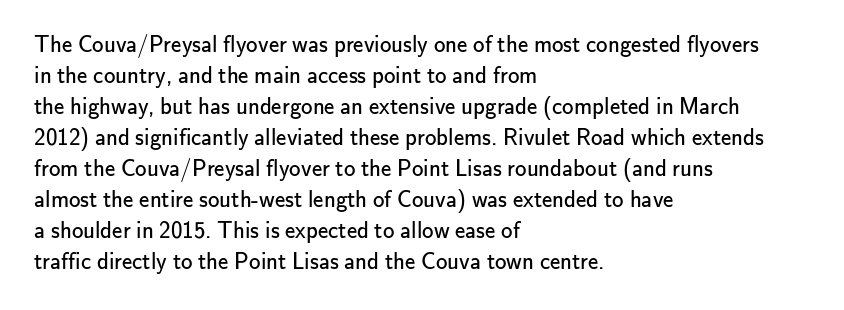
The image shows 23 px text type, upright; set left-aligned, normal line spacing (1.35x), normal letter spacing, not underlined.
